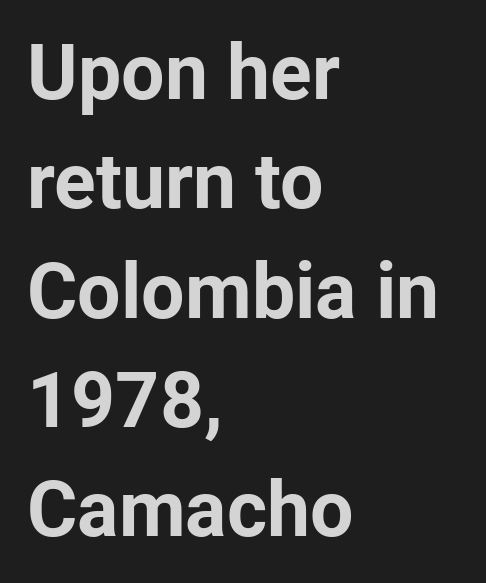
The image shows 77 px bold sans-serif type, upright; set left-aligned, normal line spacing (1.42x), normal letter spacing, not underlined; low stroke contrast and a medium x-height.
